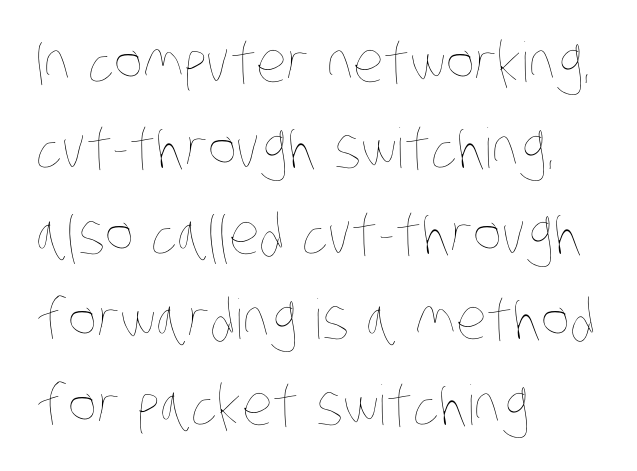
{"bold": "no", "weight": "thin", "width": "condensed", "stroke_contrast": "low", "x_height": "large", "monospaced": "no", "underline": "no", "align": "left", "line_spacing": "normal", "line_spacing_ratio": 1.56, "letter_spacing": "normal", "letter_spacing_em": 0.0, "glyph_px": 55}
